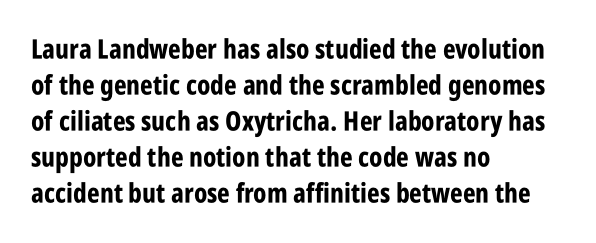
Is there much room between lines? A standard amount, neither cramped nor airy. This rendering features lettering with no underline. The typography opts for an upright posture over an oblique one. Standard letterfit; no display-style spreading of the glyphs. Line starts are locked; line ends wander. Heavy-handed strokes throughout: this text is bold.
